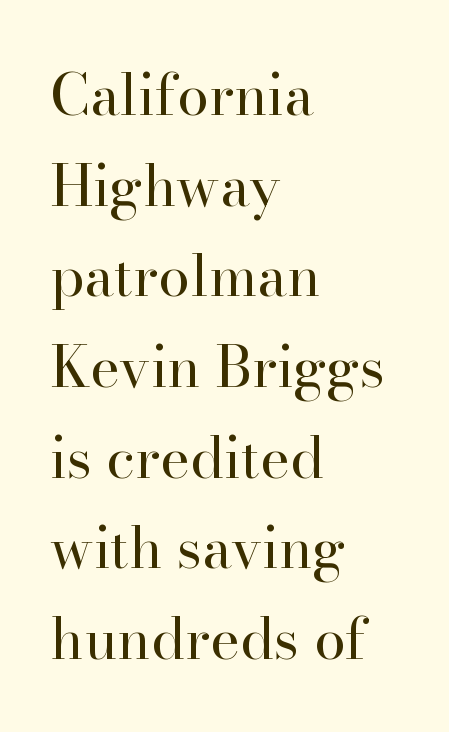
Q: Is the text bold? A: No.
Q: Is the text italic (slanted)? A: No, it is upright.
Q: Is the typeface a serif or a sans-serif typeface? A: Serif.
Q: Is the text underlined? A: No.
Q: How is the paragraph aligned? A: Left-aligned.
Q: Is the spacing between letters normal or unusually wide? A: Normal.
Q: Is the spacing between lines tight, normal or loose? A: Normal.
Q: Width (condensed, normal, or wide)? A: Normal.
Q: Stroke contrast? A: High.
Q: x-height? A: Small.
Q: Monospaced? A: No.
